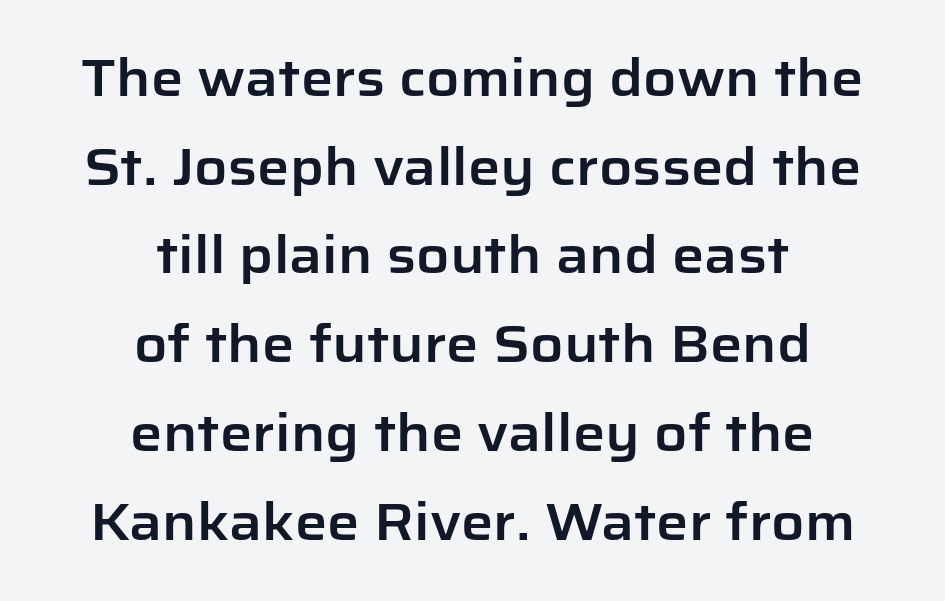
This is sans-serif lettering, the kind often seen on screens and signage. Does the copy run flush right? No — it is centered line by line. The passage shown is typed in a proportional face where columns would drift. The rendering keeps characters at their native spacing. No italicization has been applied; the sample stays upright.
